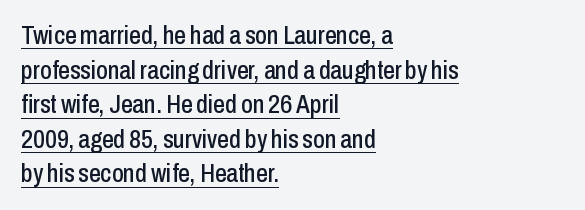
If you drew a line through each stem, it would be perfectly vertical. Each word holds together tightly as a unit, with standard inter-letter gaps. Alignment: flush left. Leading matches the norm, producing a regular column. Has an underline been added? It has.
